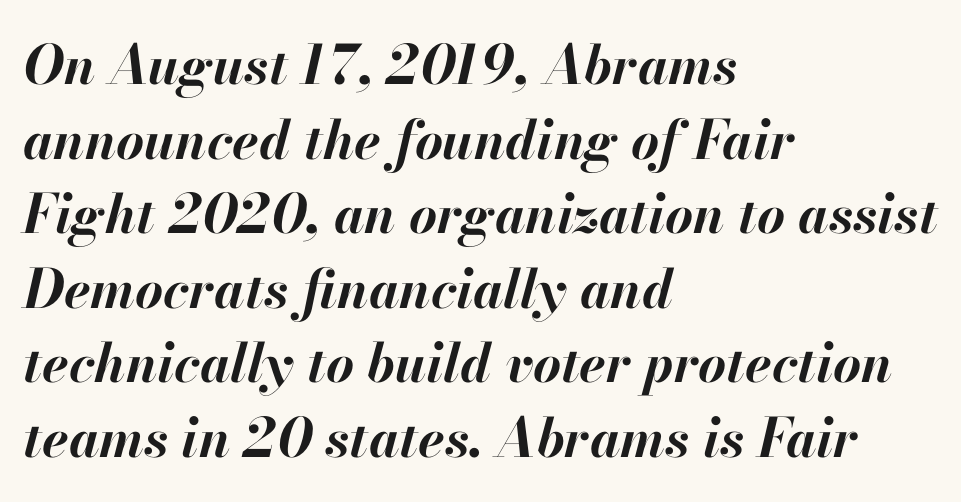
Q: Is the text bold? A: Yes.
Q: Is the text italic (slanted)? A: Yes, it leans right by about 13 degrees.
Q: Is the text underlined? A: No.
Q: How is the paragraph aligned? A: Left-aligned.
Q: Is the spacing between letters normal or unusually wide? A: Normal.
Q: Is the spacing between lines tight, normal or loose? A: Normal.
Q: Width (condensed, normal, or wide)? A: Normal.
Q: Stroke contrast? A: High.
Q: x-height? A: Small.
Q: Monospaced? A: No.
